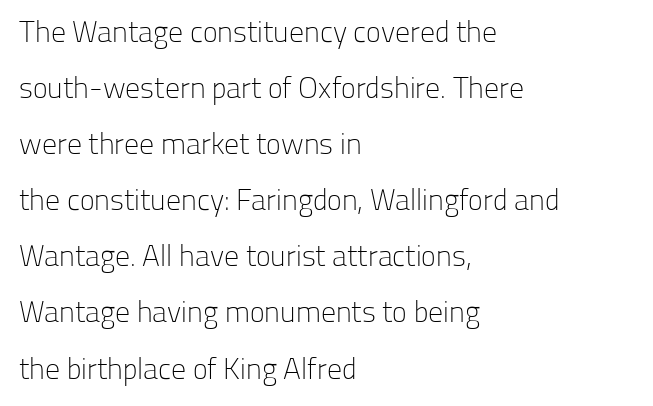
The font's upright variant was chosen for this text. No feet cap the strokes, marking this as sans-serif type. The gaps between neighbouring characters are ordinary and unremarkable. The passage shown is typed in a proportional face where columns would drift. The letters look calm and open, with moderate or lighter stems.
